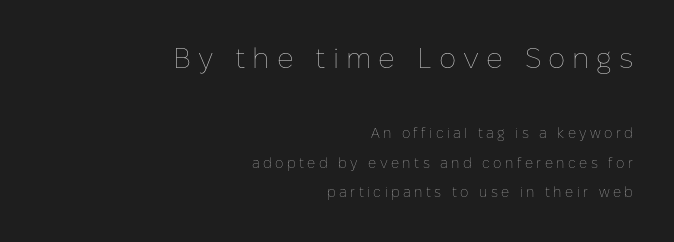
Q: Is the text bold? A: No.
Q: Is the text italic (slanted)? A: No, it is upright.
Q: Is the text underlined? A: No.
Q: How is the paragraph aligned? A: Right-aligned.
Q: Is the spacing between letters normal or unusually wide? A: Unusually wide.
Q: Is the spacing between lines tight, normal or loose? A: Loose.
Q: Which block of text is set in a larger size, the first (top) or the second (bottom)? A: The first (top) one.
Q: Width (condensed, normal, or wide)? A: Normal.
Q: Stroke contrast? A: Low.
Q: x-height? A: Medium.
Q: Monospaced? A: No.
